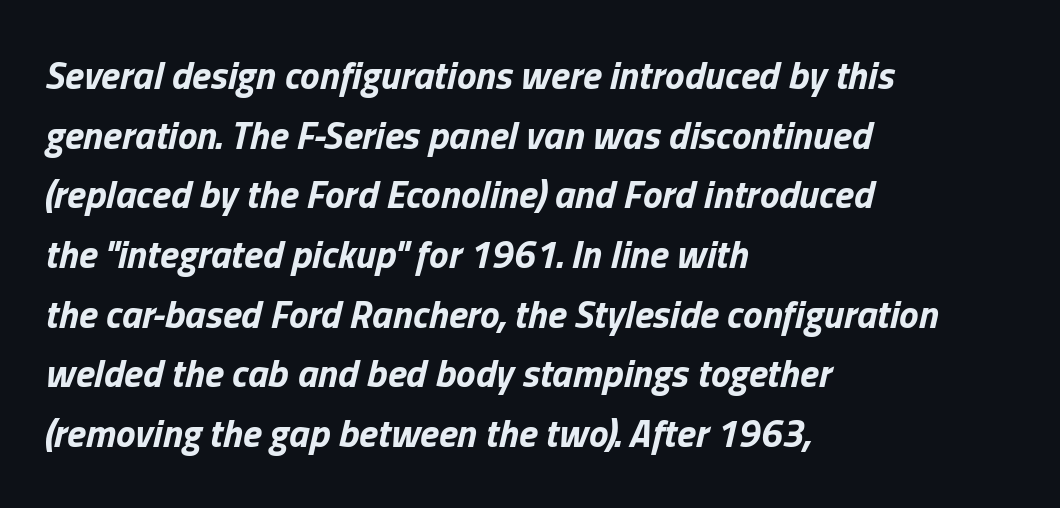
The image shows 39 px bold type, italic (leaning right); set left-aligned, normal line spacing (1.53x), normal letter spacing, not underlined; low stroke contrast and a medium x-height.
